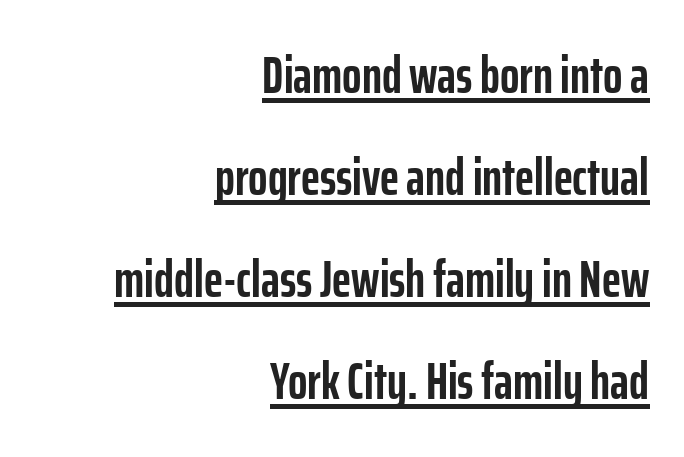
Q: Is the text bold? A: Yes.
Q: Is the text italic (slanted)? A: No, it is upright.
Q: Is the typeface a serif or a sans-serif typeface? A: Sans-serif.
Q: Is the text underlined? A: Yes.
Q: How is the paragraph aligned? A: Right-aligned.
Q: Is the spacing between letters normal or unusually wide? A: Normal.
Q: Is the spacing between lines tight, normal or loose? A: Loose.
Q: Width (condensed, normal, or wide)? A: Condensed.
Q: Stroke contrast? A: Low.
Q: x-height? A: Medium.
Q: Monospaced? A: No.
